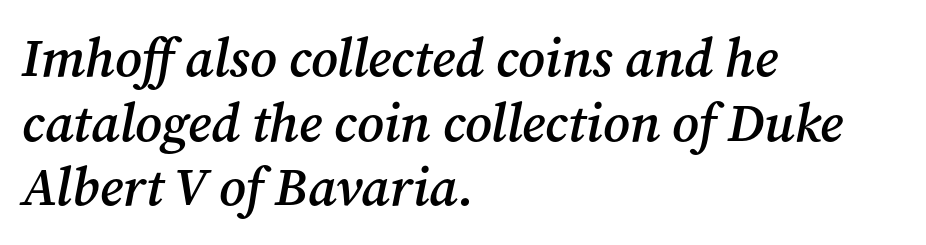
The image shows 53 px semibold serif type, italic (leaning right); set left-aligned, line spacing 1.22x, normal letter spacing, not underlined; medium stroke contrast and a medium x-height.
